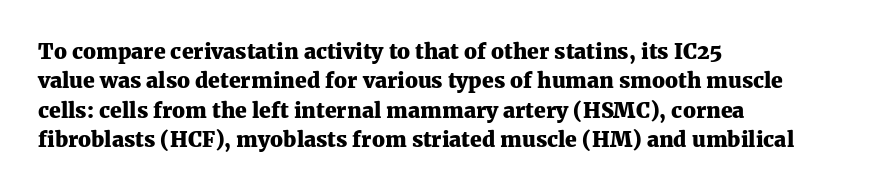
Q: Is the text bold? A: Yes.
Q: Is the text italic (slanted)? A: No, it is upright.
Q: Is the text underlined? A: No.
Q: How is the paragraph aligned? A: Left-aligned.
Q: Is the spacing between letters normal or unusually wide? A: Normal.
Q: Is the spacing between lines tight, normal or loose? A: Normal.
